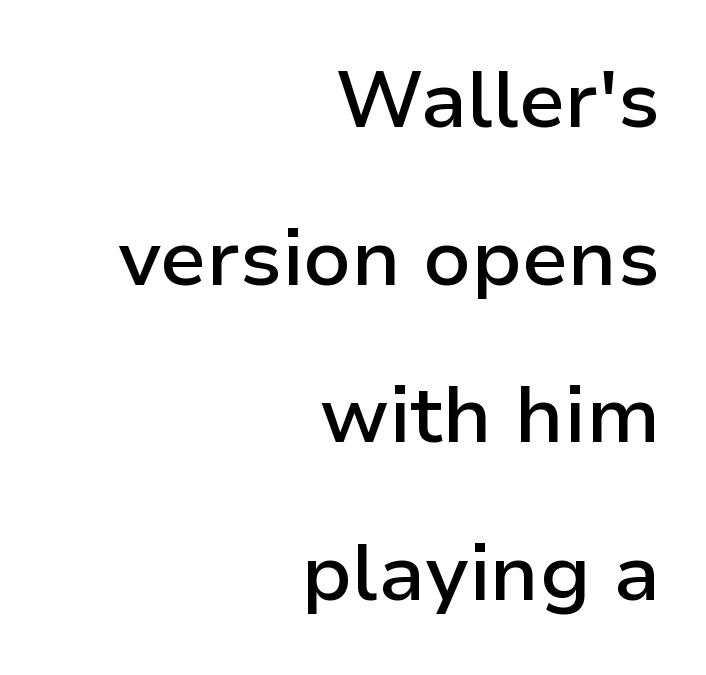
The image shows 80 px semibold sans-serif type, upright; set right-aligned, loose line spacing (1.97x), normal letter spacing, not underlined; low stroke contrast and a medium x-height.
